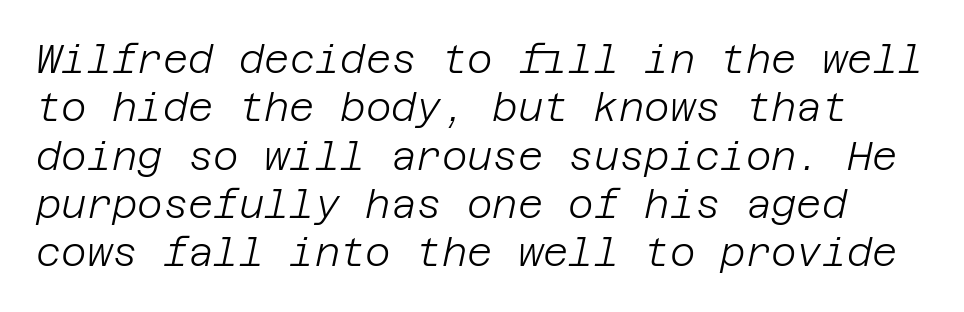
The image shows 39 px light type, italic (leaning right); set line spacing 1.24x, normal letter spacing, not underlined; low stroke contrast and a large x-height.
